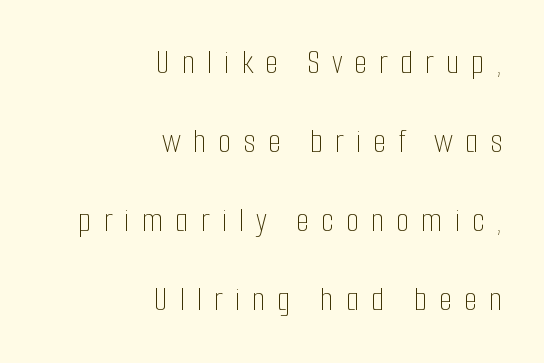
The image shows 35 px thin, condensed type, upright; set right-aligned, loose line spacing (2.26x), unusually wide letter spacing (+0.33 em), not underlined; low stroke contrast and a medium x-height.
